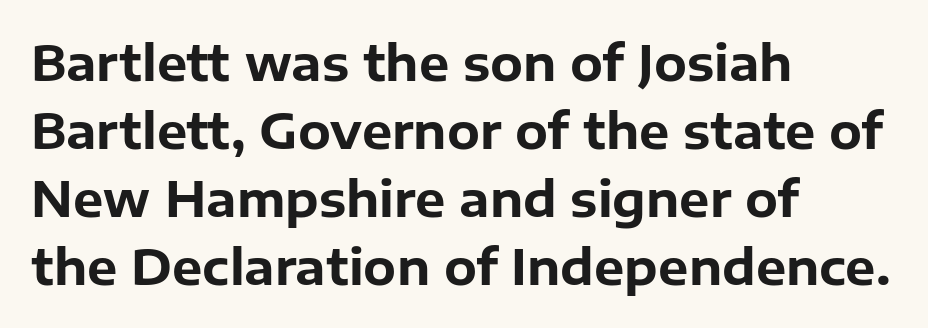
{"serif": "no", "italic": "no", "bold": "yes", "weight": "bold", "width": "normal", "stroke_contrast": "low", "x_height": "medium", "monospaced": "no", "underline": "no", "align": "left", "line_spacing": "normal", "line_spacing_ratio": 1.42, "letter_spacing": "normal", "letter_spacing_em": 0.0, "glyph_px": 48}
